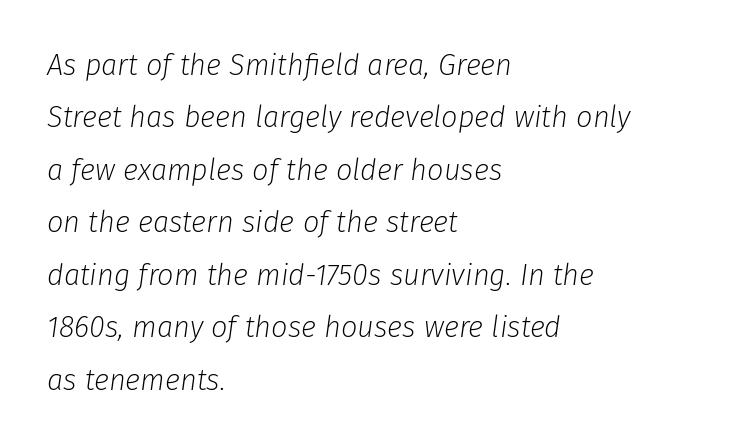
Q: Is the text bold? A: No.
Q: Is the text italic (slanted)? A: Yes, it leans right by about 8 degrees.
Q: Is the text underlined? A: No.
Q: How is the paragraph aligned? A: Left-aligned.
Q: Is the spacing between letters normal or unusually wide? A: Normal.
Q: Width (condensed, normal, or wide)? A: Normal.
Q: Stroke contrast? A: Low.
Q: x-height? A: Medium.
Q: Monospaced? A: No.
